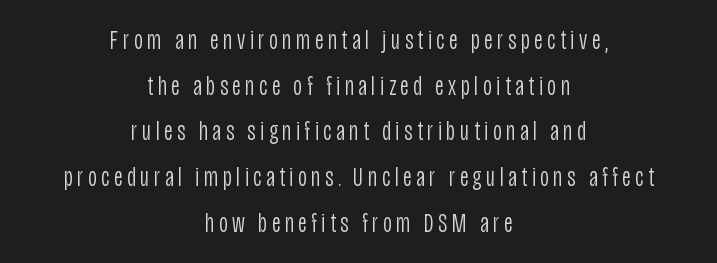
{"italic": "no", "bold": "no", "underline": "no", "align": "center", "line_spacing": "normal", "line_spacing_ratio": 1.69, "glyph_px": 27}
